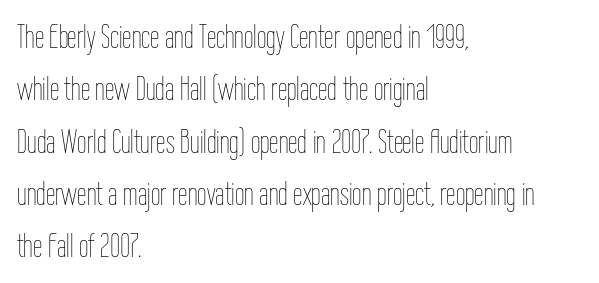
{"italic": "no", "bold": "no", "weight": "thin", "width": "condensed", "stroke_contrast": "low", "x_height": "medium", "monospaced": "no", "underline": "no", "align": "left", "line_spacing": "normal", "line_spacing_ratio": 1.54, "letter_spacing": "normal", "letter_spacing_em": 0.0, "glyph_px": 34}
